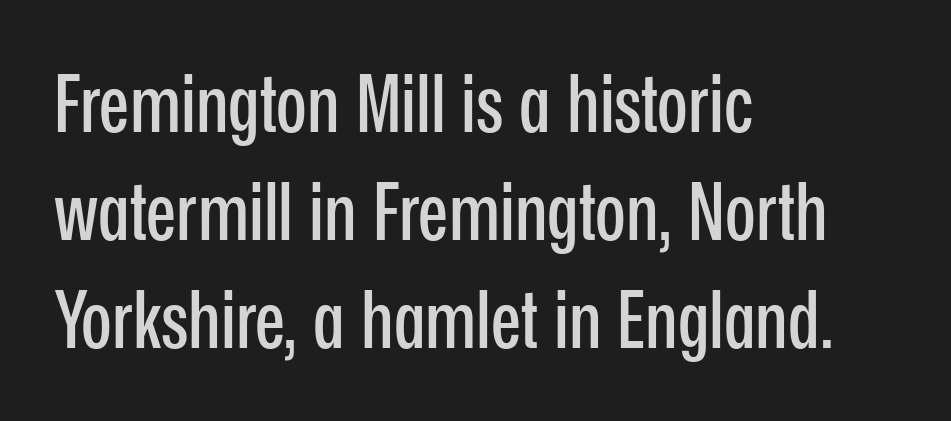
The rendering keeps characters at their native spacing. This rendering uses left alignment, leaving the right contour irregular. These lines are rendered in a variable-pitch font. Note: no serifs on the glyphs.
